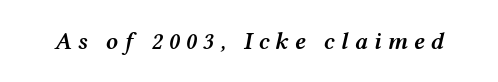
{"italic": "yes", "lean": "right", "slant_degrees": 12, "bold": "semi", "underline": "no", "letter_spacing": "wide", "letter_spacing_em": 0.25, "glyph_px": 24}
